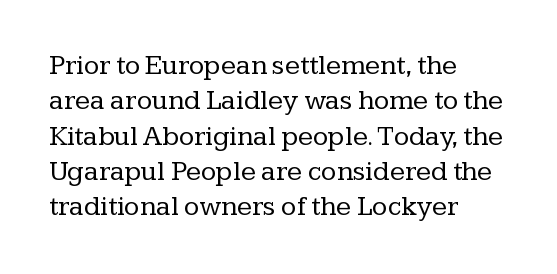
In terms of posture, this sample is upright. This rendering leaves character spacing at its baseline value. Regular leading. Serif or sans? Serif — the stroke terminals have little feet.
